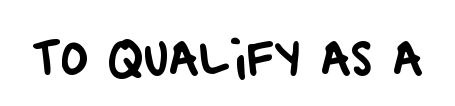
No word sits above an underline. No extra tracking has been applied to these lines. Type style note: lacks serifs. Looks like regular typesetting: each glyph gets only the width it needs.
